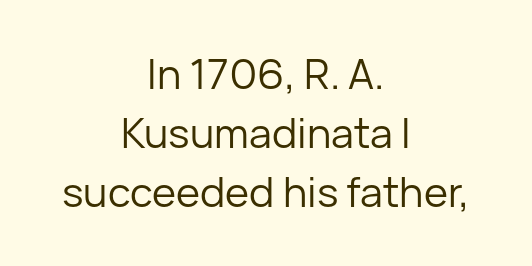
Q: Is the text bold? A: No.
Q: Is the text italic (slanted)? A: No, it is upright.
Q: Is the typeface a serif or a sans-serif typeface? A: Sans-serif.
Q: Is the text underlined? A: No.
Q: How is the paragraph aligned? A: Centered.
Q: Is the spacing between letters normal or unusually wide? A: Normal.
Q: Is the spacing between lines tight, normal or loose? A: Normal.
Q: Width (condensed, normal, or wide)? A: Normal.
Q: Stroke contrast? A: Low.
Q: x-height? A: Medium.
Q: Monospaced? A: No.
